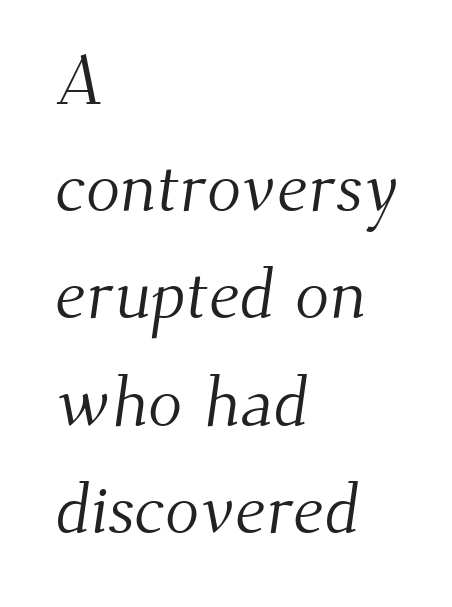
The image shows 71 px light serif type; set left-aligned, normal line spacing (1.51x), normal letter spacing, not underlined; medium stroke contrast and a small x-height.
